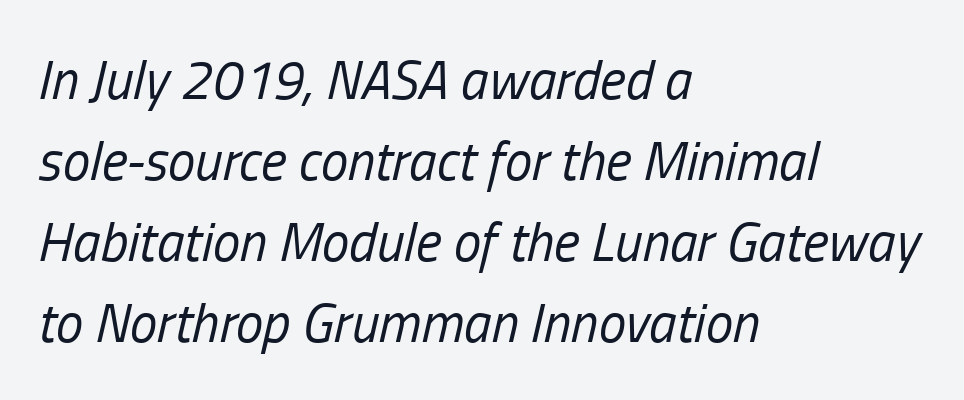
Q: Is the text bold? A: No.
Q: Is the text italic (slanted)? A: Yes, it leans right by about 13 degrees.
Q: Is the text underlined? A: No.
Q: How is the paragraph aligned? A: Left-aligned.
Q: Is the spacing between letters normal or unusually wide? A: Normal.
Q: Is the spacing between lines tight, normal or loose? A: Normal.
Q: Width (condensed, normal, or wide)? A: Condensed.
Q: Stroke contrast? A: Low.
Q: x-height? A: Medium.
Q: Monospaced? A: No.
